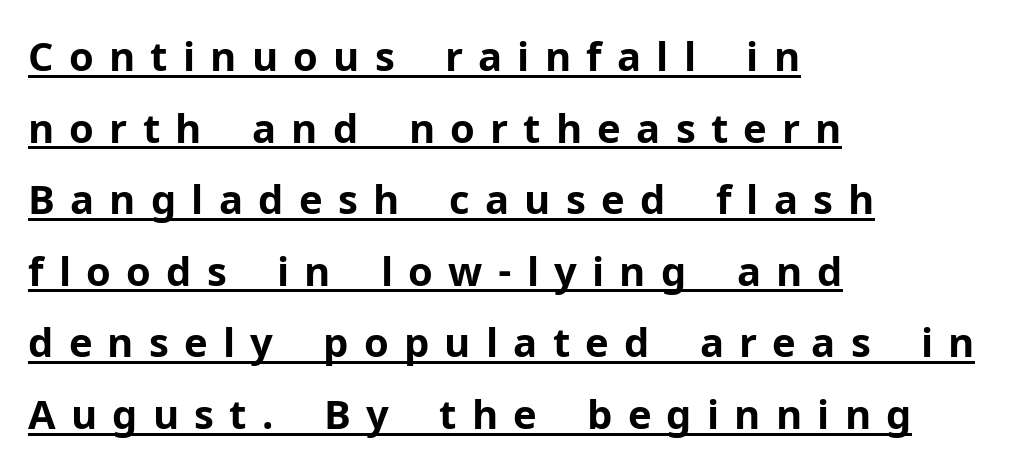
Q: Is the text bold? A: Yes.
Q: Is the text italic (slanted)? A: No, it is upright.
Q: Is the typeface a serif or a sans-serif typeface? A: Sans-serif.
Q: Is the text underlined? A: Yes.
Q: How is the paragraph aligned? A: Left-aligned.
Q: Is the spacing between letters normal or unusually wide? A: Unusually wide.
Q: Width (condensed, normal, or wide)? A: Normal.
Q: Stroke contrast? A: Low.
Q: x-height? A: Medium.
Q: Monospaced? A: No.
